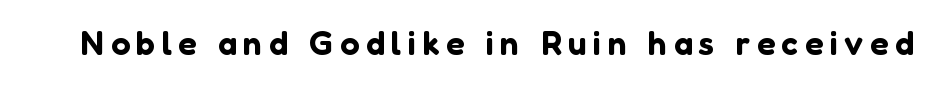
The image shows 34 px sans-serif type, upright; set not underlined; low stroke contrast and a medium x-height.
